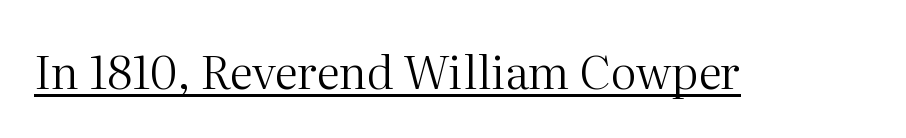
{"serif": "yes", "italic": "no", "bold": "no", "weight": "regular", "width": "normal", "stroke_contrast": "medium", "x_height": "medium", "monospaced": "no", "underline": "yes", "letter_spacing": "normal", "letter_spacing_em": 0.0, "glyph_px": 46}
